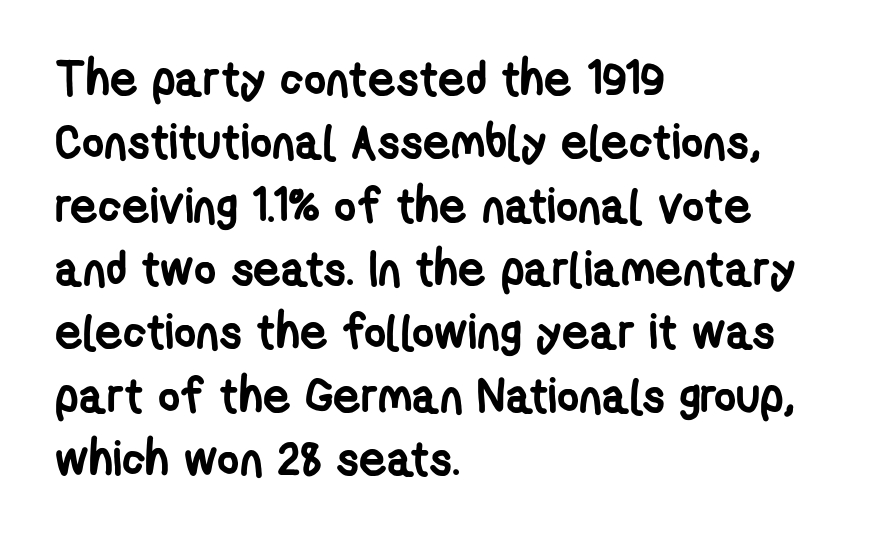
{"serif": "no", "bold": "yes", "weight": "semibold", "width": "condensed", "stroke_contrast": "low", "x_height": "medium", "monospaced": "no", "underline": "no", "align": "left", "line_spacing": "normal", "line_spacing_ratio": 1.32, "letter_spacing": "normal", "letter_spacing_em": 0.0, "glyph_px": 48}
